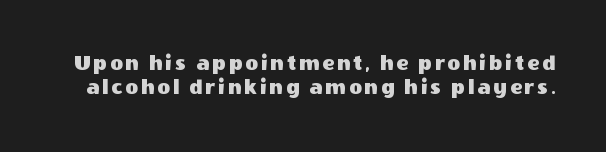
Q: Is the text italic (slanted)? A: No, it is upright.
Q: Is the text underlined? A: No.
Q: Is the spacing between lines tight, normal or loose? A: Tight.
